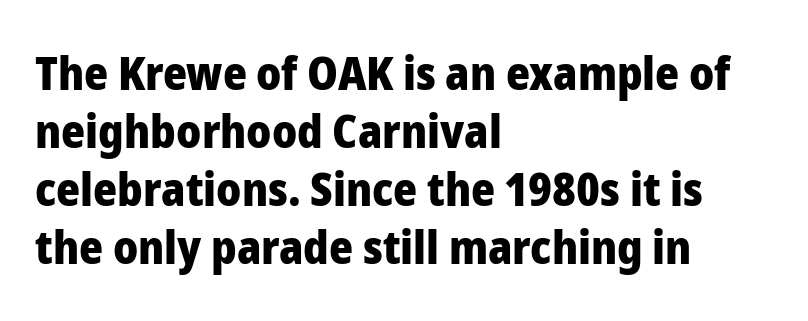
Q: Is the text bold? A: Yes.
Q: Is the text italic (slanted)? A: No, it is upright.
Q: Is the typeface a serif or a sans-serif typeface? A: Sans-serif.
Q: Is the text underlined? A: No.
Q: How is the paragraph aligned? A: Left-aligned.
Q: Is the spacing between letters normal or unusually wide? A: Normal.
Q: Is the spacing between lines tight, normal or loose? A: Normal.
Q: Width (condensed, normal, or wide)? A: Normal.
Q: Stroke contrast? A: Low.
Q: x-height? A: Medium.
Q: Monospaced? A: No.
